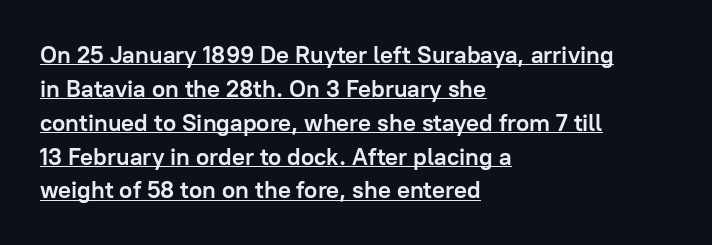
{"italic": "no", "bold": "yes", "underline": "yes", "align": "left", "line_spacing": "normal", "line_spacing_ratio": 1.41, "letter_spacing": "normal", "letter_spacing_em": 0.0, "glyph_px": 24}
